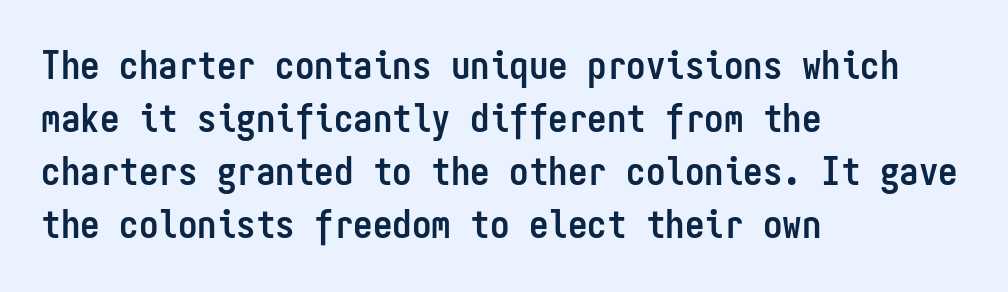
Nobody touched the tracking dial on this one. The line-height multiplier appears to be the usual default. Fixed-width glyphs throughout — classic coding-font behaviour. The passage shown is typeset with a sans-serif family. The lines in this sample share a left origin and differ only in where they stop. Every stem runs plumb, perpendicular to the baseline.
